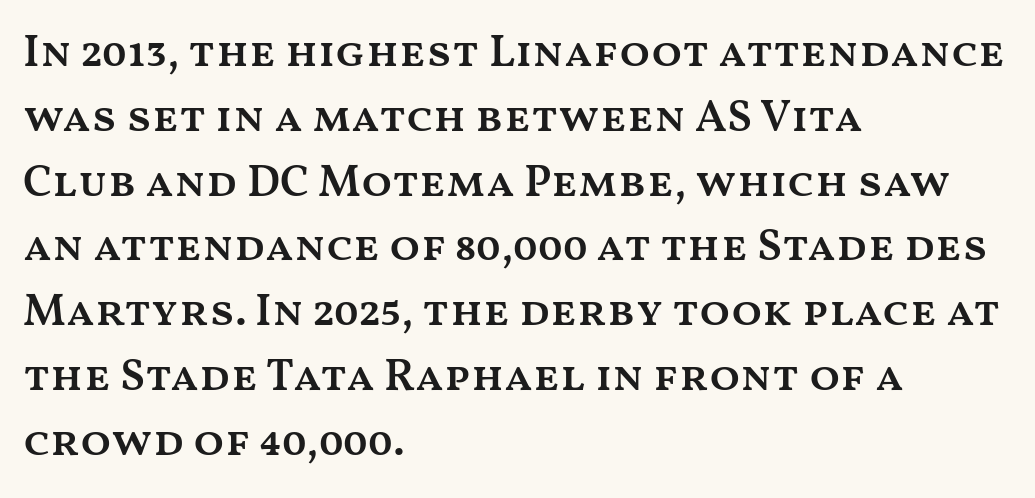
Q: Is the text bold? A: Semi-bold.
Q: Is the text italic (slanted)? A: No, it is upright.
Q: Is the text underlined? A: No.
Q: How is the paragraph aligned? A: Left-aligned.
Q: Is the spacing between letters normal or unusually wide? A: Normal.
Q: Is the spacing between lines tight, normal or loose? A: Normal.
Q: Width (condensed, normal, or wide)? A: Wide.
Q: Stroke contrast? A: Medium.
Q: x-height? A: Medium.
Q: Monospaced? A: No.
